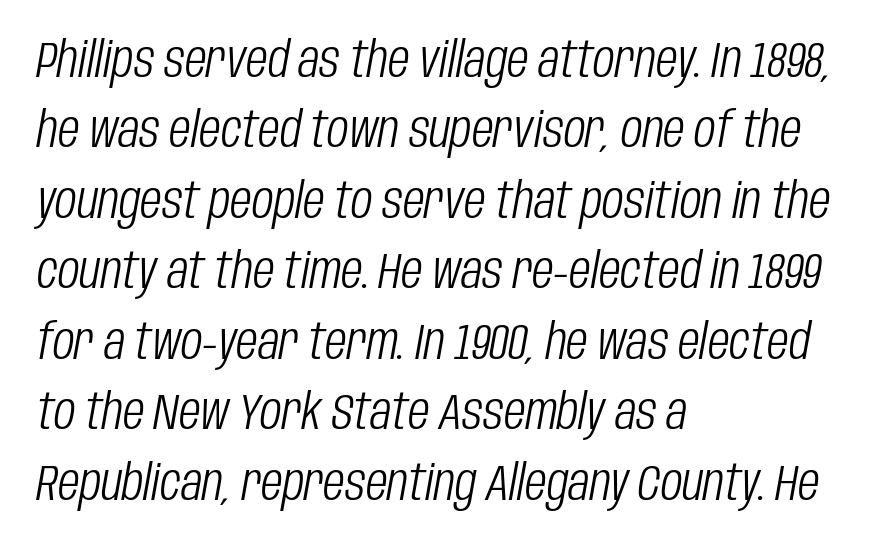
Q: Is the text bold? A: No.
Q: Is the text italic (slanted)? A: Yes, it leans right by about 10 degrees.
Q: Is the text underlined? A: No.
Q: How is the paragraph aligned? A: Left-aligned.
Q: Is the spacing between letters normal or unusually wide? A: Normal.
Q: Is the spacing between lines tight, normal or loose? A: Normal.
Q: Width (condensed, normal, or wide)? A: Condensed.
Q: Stroke contrast? A: Low.
Q: x-height? A: Large.
Q: Monospaced? A: No.
